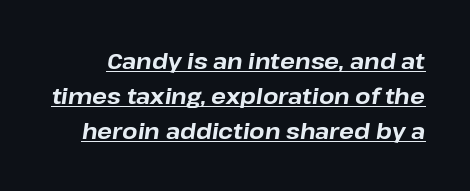
The passage shown is emphatically bold. The rendered words wear a rule along their underside. The rows are spaced the way most documents space them. Compared with typical body copy, the letter spacing here is the same. Tall strokes in this sample are angled rather than plumb.
